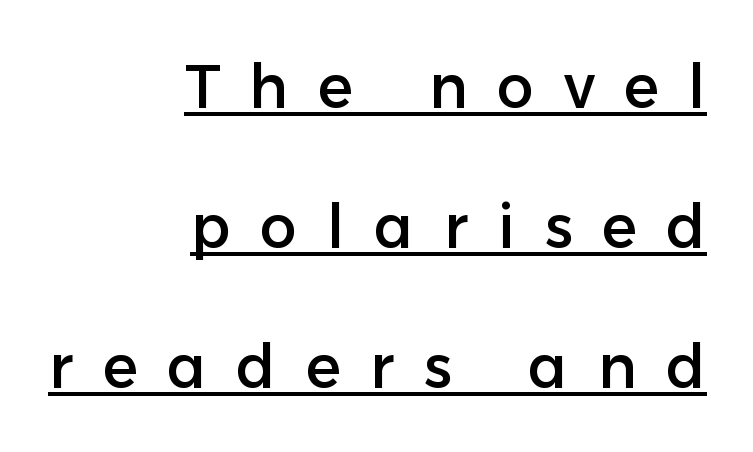
Q: Is the text italic (slanted)? A: No, it is upright.
Q: Is the typeface a serif or a sans-serif typeface? A: Sans-serif.
Q: Is the text underlined? A: Yes.
Q: How is the paragraph aligned? A: Right-aligned.
Q: Is the spacing between letters normal or unusually wide? A: Unusually wide.
Q: Is the spacing between lines tight, normal or loose? A: Loose.
Q: Width (condensed, normal, or wide)? A: Normal.
Q: Stroke contrast? A: Low.
Q: x-height? A: Medium.
Q: Monospaced? A: No.
